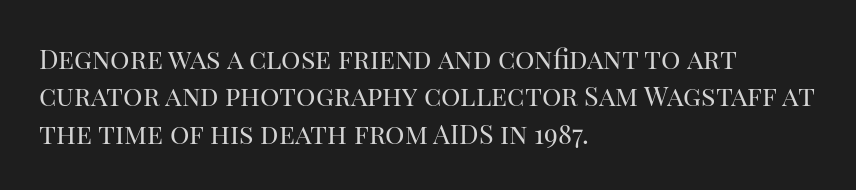
Interline gaps are of average width in this sample. Inter-character spacing is left at the font's built-in metrics. If you drew a line through each stem, it would be perfectly vertical. Words float on clear page, feet unadorned. Each line starts at the same left margin while the right side varies.
